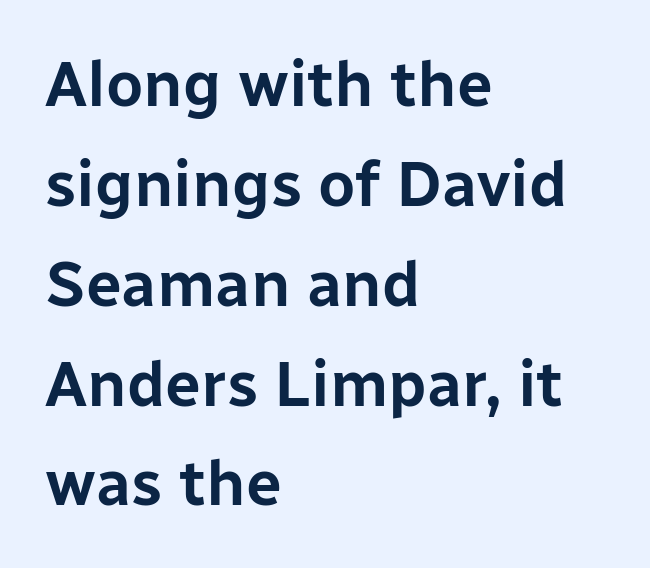
The image shows 64 px sans-serif type, upright; set left-aligned, normal line spacing (1.56x), normal letter spacing, not underlined; low stroke contrast and a medium x-height.
